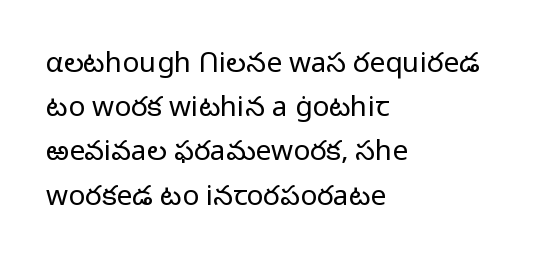
{"serif": "no", "italic": "no", "bold": "no", "weight": "light", "width": "normal", "stroke_contrast": "low", "x_height": "medium", "monospaced": "no", "underline": "no", "align": "left", "line_spacing": "normal", "line_spacing_ratio": 1.58, "letter_spacing": "normal", "letter_spacing_em": 0.0, "glyph_px": 28}
